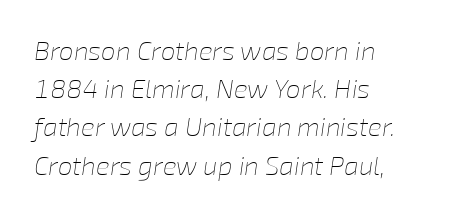
Q: Is the text bold? A: No.
Q: Is the text italic (slanted)? A: Yes, it leans right by about 8 degrees.
Q: Is the text underlined? A: No.
Q: How is the paragraph aligned? A: Left-aligned.
Q: Is the spacing between letters normal or unusually wide? A: Normal.
Q: Is the spacing between lines tight, normal or loose? A: Normal.
